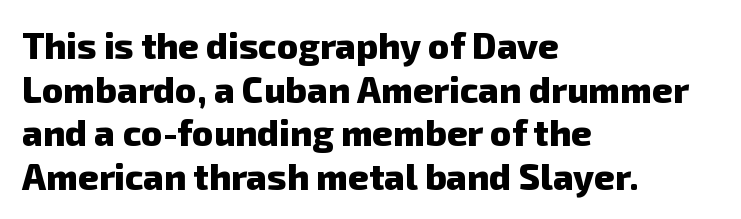
The image shows 36 px heavy sans-serif type; set left-aligned, line spacing 1.21x, normal letter spacing, not underlined; low stroke contrast and a medium x-height.
